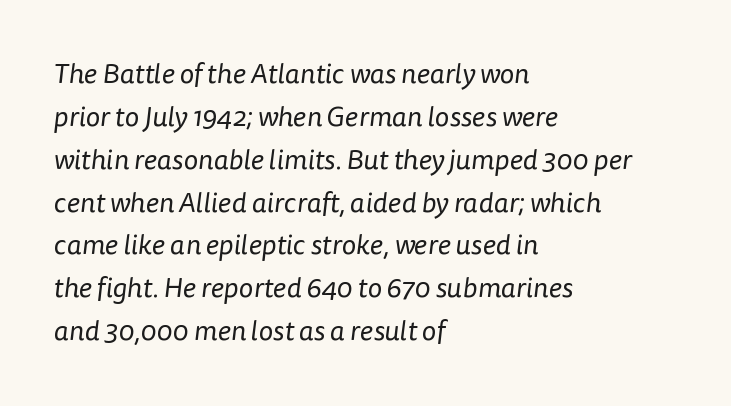
The image shows 28 px regular-weight sans-serif type; set left-aligned, normal line spacing (1.53x), normal letter spacing, not underlined; low stroke contrast and a medium x-height.
